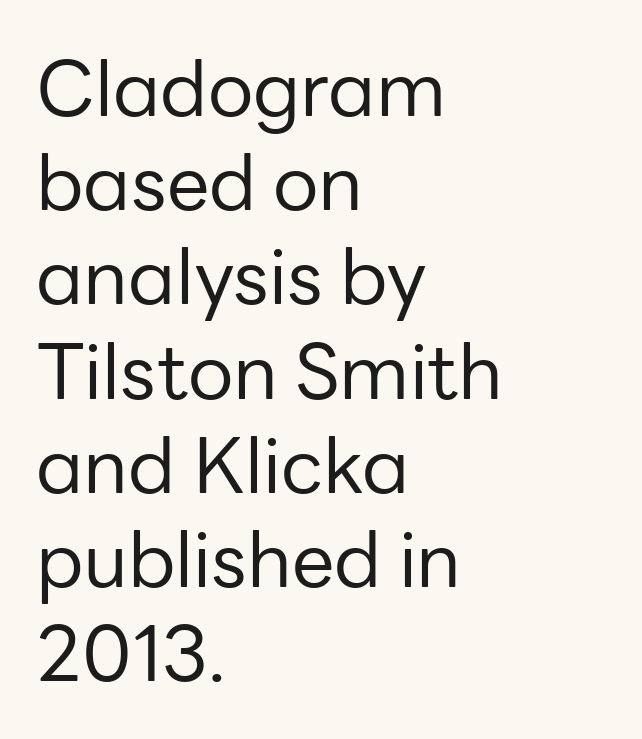
Q: Is the text bold? A: No.
Q: Is the text italic (slanted)? A: No, it is upright.
Q: Is the typeface a serif or a sans-serif typeface? A: Sans-serif.
Q: Is the text underlined? A: No.
Q: How is the paragraph aligned? A: Left-aligned.
Q: Is the spacing between letters normal or unusually wide? A: Normal.
Q: Width (condensed, normal, or wide)? A: Normal.
Q: Stroke contrast? A: Low.
Q: x-height? A: Medium.
Q: Monospaced? A: No.
